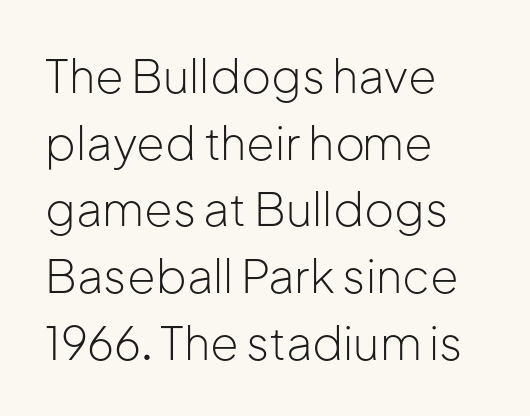
Q: Is the text bold? A: No.
Q: Is the text italic (slanted)? A: No, it is upright.
Q: Is the typeface a serif or a sans-serif typeface? A: Sans-serif.
Q: Is the text underlined? A: No.
Q: How is the paragraph aligned? A: Left-aligned.
Q: Is the spacing between letters normal or unusually wide? A: Normal.
Q: Is the spacing between lines tight, normal or loose? A: Normal.
Q: Width (condensed, normal, or wide)? A: Normal.
Q: Stroke contrast? A: Low.
Q: x-height? A: Medium.
Q: Monospaced? A: No.
